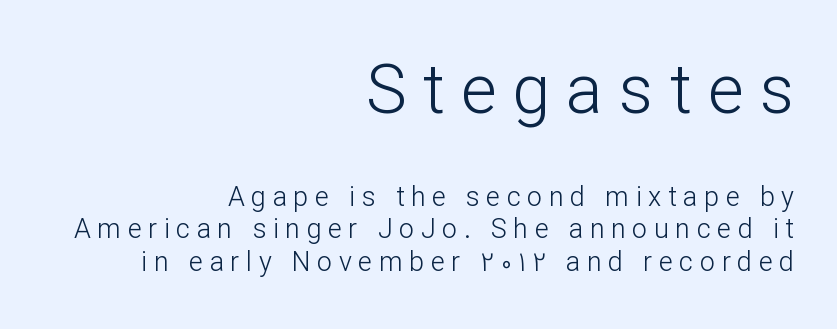
Q: Is the text bold? A: No.
Q: Is the text italic (slanted)? A: No, it is upright.
Q: Is the typeface a serif or a sans-serif typeface? A: Sans-serif.
Q: Is the text underlined? A: No.
Q: How is the paragraph aligned? A: Right-aligned.
Q: Is the spacing between letters normal or unusually wide? A: Unusually wide.
Q: Which block of text is set in a larger size, the first (top) or the second (bottom)? A: The first (top) one.
Q: Width (condensed, normal, or wide)? A: Normal.
Q: Stroke contrast? A: Low.
Q: x-height? A: Medium.
Q: Monospaced? A: No.
